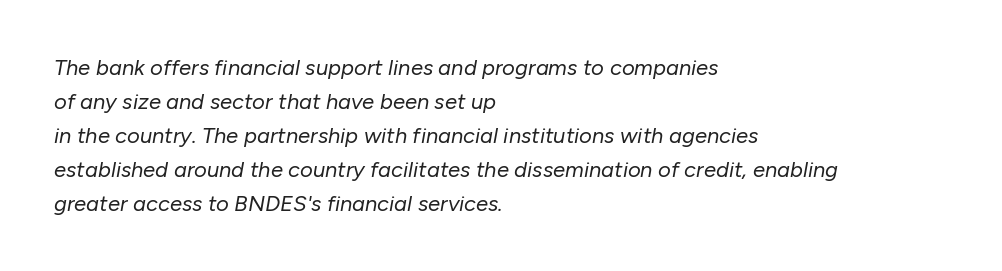
Q: Is the text bold? A: No.
Q: Is the text italic (slanted)? A: Yes, it leans right by about 10 degrees.
Q: Is the text underlined? A: No.
Q: How is the paragraph aligned? A: Left-aligned.
Q: Is the spacing between letters normal or unusually wide? A: Normal.
Q: Is the spacing between lines tight, normal or loose? A: Normal.
